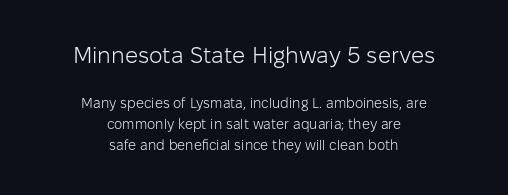
Q: Is the text bold? A: No.
Q: Is the text italic (slanted)? A: No, it is upright.
Q: Is the text underlined? A: No.
Q: How is the paragraph aligned? A: Centered.
Q: Is the spacing between letters normal or unusually wide? A: Normal.
Q: Is the spacing between lines tight, normal or loose? A: Normal.
Q: Which block of text is set in a larger size, the first (top) or the second (bottom)? A: The first (top) one.
